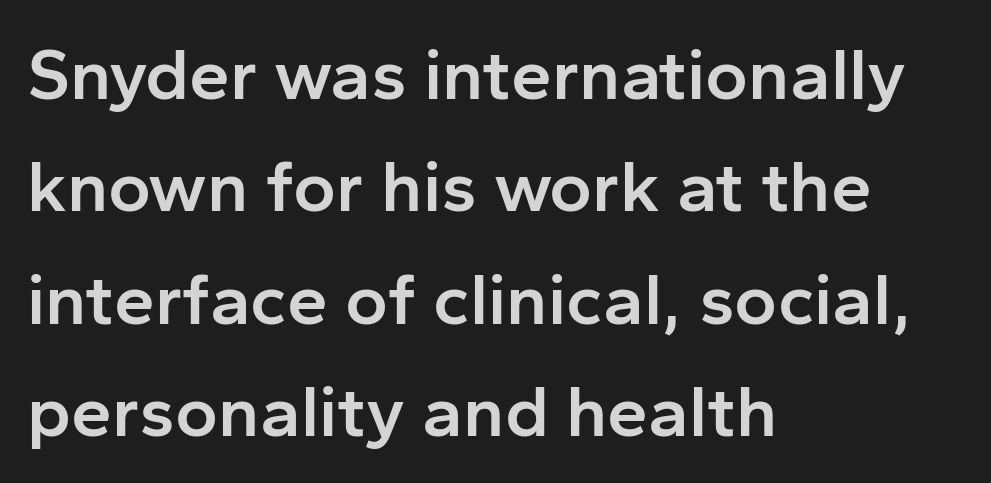
{"serif": "no", "italic": "no", "bold": "semi", "weight": "semibold", "width": "normal", "stroke_contrast": "low", "x_height": "medium", "monospaced": "no", "underline": "no", "align": "left", "line_spacing": "normal", "line_spacing_ratio": 1.54, "letter_spacing": "normal", "letter_spacing_em": 0.0, "glyph_px": 73}
